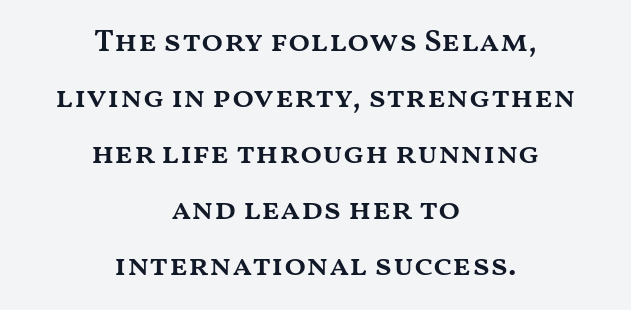
Q: Is the text bold? A: Semi-bold.
Q: Is the text italic (slanted)? A: No, it is upright.
Q: Is the text underlined? A: No.
Q: How is the paragraph aligned? A: Centered.
Q: Is the spacing between letters normal or unusually wide? A: Normal.
Q: Width (condensed, normal, or wide)? A: Wide.
Q: Stroke contrast? A: Medium.
Q: x-height? A: Medium.
Q: Monospaced? A: No.
